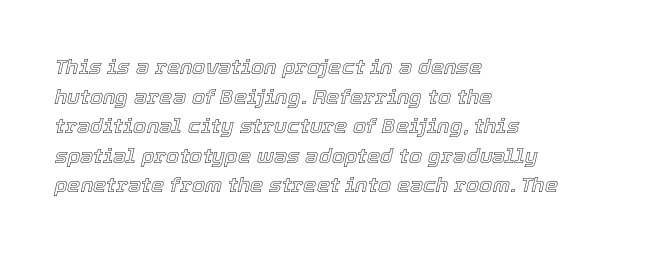
{"italic": "yes", "lean": "right", "slant_degrees": 12, "underline": "no", "align": "left", "line_spacing": "normal", "line_spacing_ratio": 1.41, "letter_spacing": "normal", "letter_spacing_em": 0.0, "glyph_px": 21}
